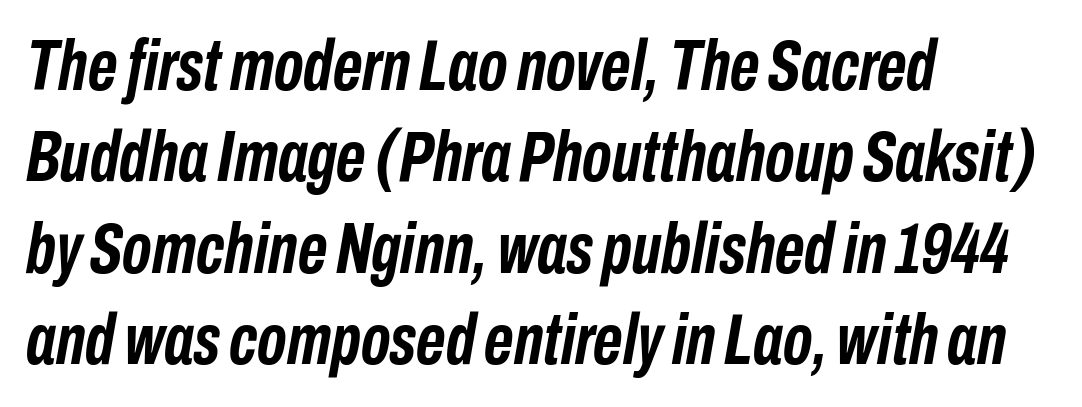
Typeset ragged right — the left edge is the straight one. Spacing verdict: proportional, widths tailored to each character. Rendered with sloped, italic letterforms. How would I describe the line gaps? Plain and ordinary. Clear beneath every line of the passage. The horizontal fit of the characters is conventional and even.
